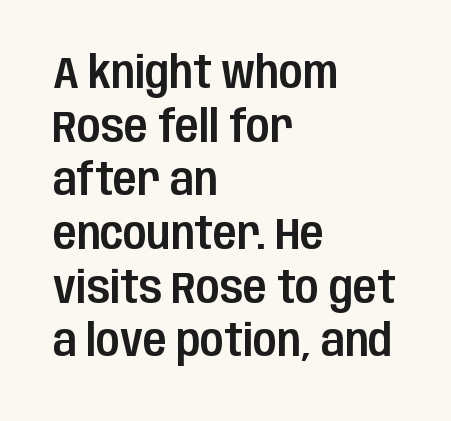
{"serif": "no", "italic": "no", "width": "condensed", "stroke_contrast": "low", "x_height": "large", "monospaced": "no", "underline": "no", "align": "left", "line_spacing_ratio": 1.22, "letter_spacing": "normal", "letter_spacing_em": 0.0, "glyph_px": 44}
